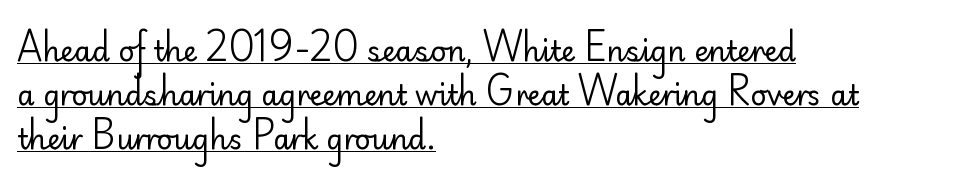
Q: Is the text bold? A: No.
Q: Is the text italic (slanted)? A: No, it is upright.
Q: Is the typeface a serif or a sans-serif typeface? A: Sans-serif.
Q: Is the text underlined? A: Yes.
Q: How is the paragraph aligned? A: Left-aligned.
Q: Is the spacing between letters normal or unusually wide? A: Normal.
Q: Is the spacing between lines tight, normal or loose? A: Normal.
Q: Width (condensed, normal, or wide)? A: Normal.
Q: Stroke contrast? A: Low.
Q: x-height? A: Small.
Q: Monospaced? A: No.
